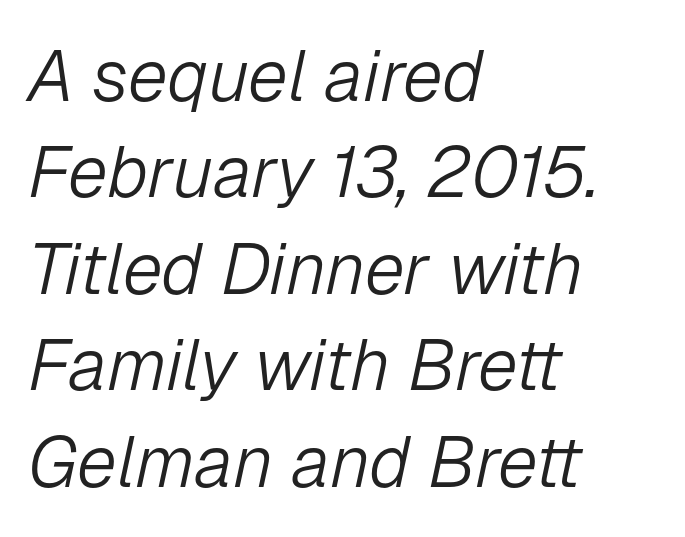
{"italic": "yes", "lean": "right", "slant_degrees": 12, "bold": "no", "weight": "light", "width": "normal", "stroke_contrast": "low", "x_height": "medium", "monospaced": "no", "underline": "no", "align": "left", "line_spacing": "normal", "line_spacing_ratio": 1.34, "letter_spacing": "normal", "letter_spacing_em": 0.0, "glyph_px": 72}
